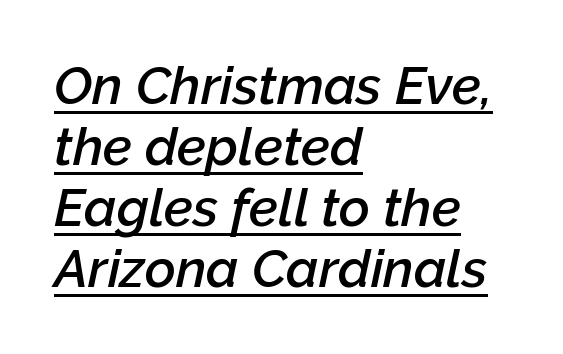
The passage shown is semibold, sitting just below true bold. The rendering uses natural spacing where letterforms have individual widths. Would a proofreader flag this as italicized? Yes. The sample's only ornament is a line tracing under the words. The paragraph shown leans on its left margin.
